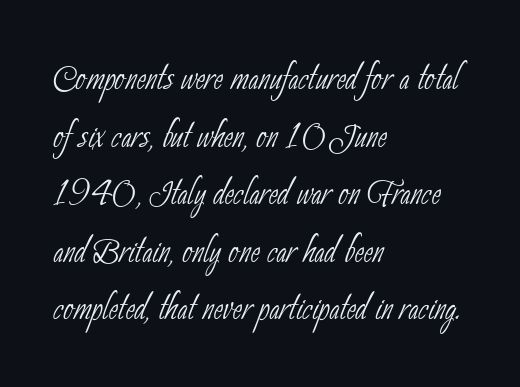
The image shows 45 px thin, condensed sans-serif type; set left-aligned, normal line spacing (1.28x), normal letter spacing, not underlined; low stroke contrast and a small x-height.
